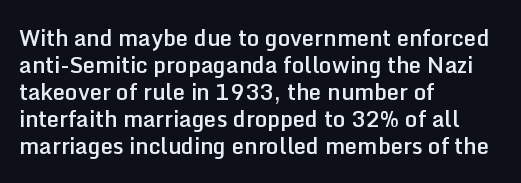
Q: Is the text bold? A: Semi-bold.
Q: Is the text italic (slanted)? A: No, it is upright.
Q: Is the text underlined? A: No.
Q: How is the paragraph aligned? A: Left-aligned.
Q: Is the spacing between letters normal or unusually wide? A: Normal.
